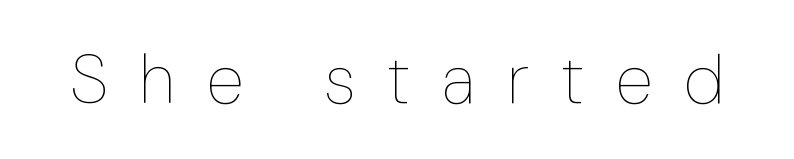
{"italic": "no", "bold": "no", "weight": "thin", "width": "condensed", "stroke_contrast": "low", "x_height": "medium", "monospaced": "no", "underline": "no", "letter_spacing": "wide", "letter_spacing_em": 0.46, "glyph_px": 69}
